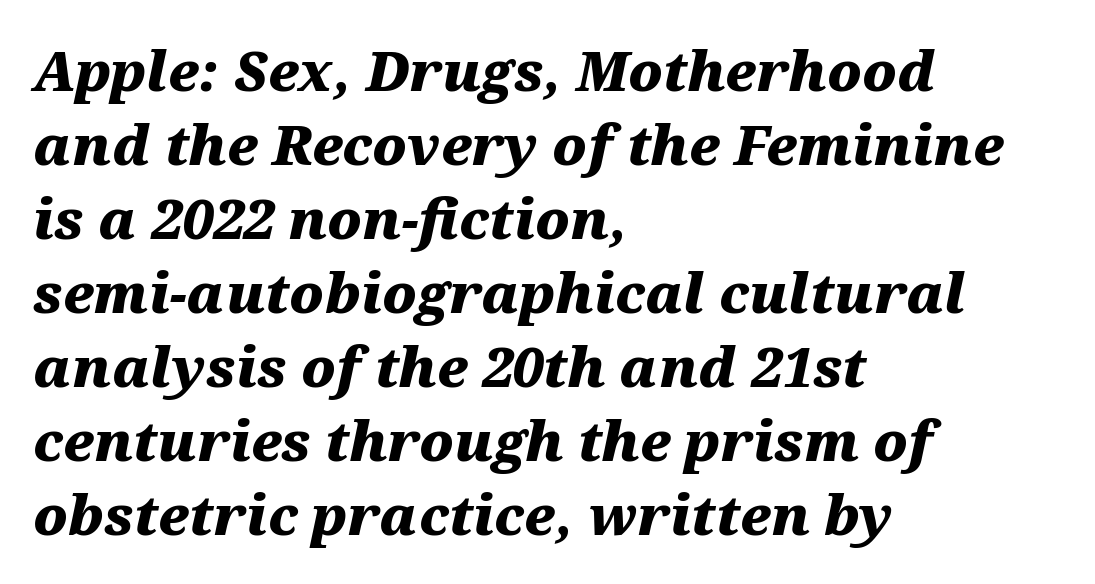
Do the characters align in a grid? No, the font is proportional. Strong, thick strokes mark this as bold type. Normally led — the rows are evenly, conventionally spaced. This sample is left-justified, so line endings fall wherever the words run out. It's the slanting kind of type.
